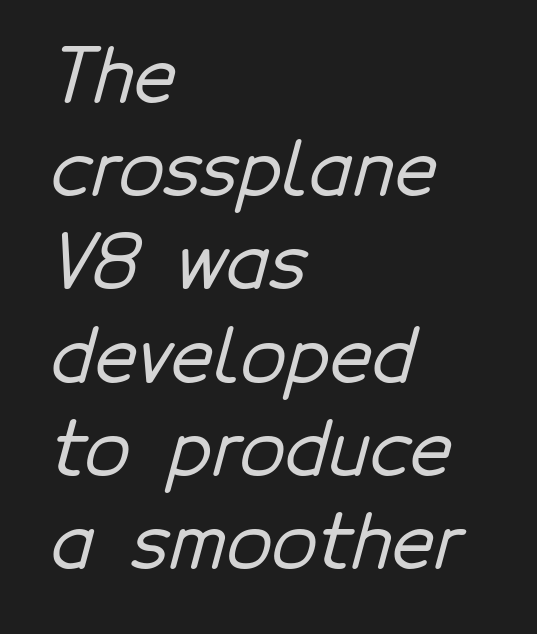
Do the characters align in a grid? No, the font is proportional. Nobody drew a line under any word here. The vertical gap from one line to the next is medium. The designer went with a sans here, leaving each stem footless. Glyph-to-glyph distance matches everyday printed text.
